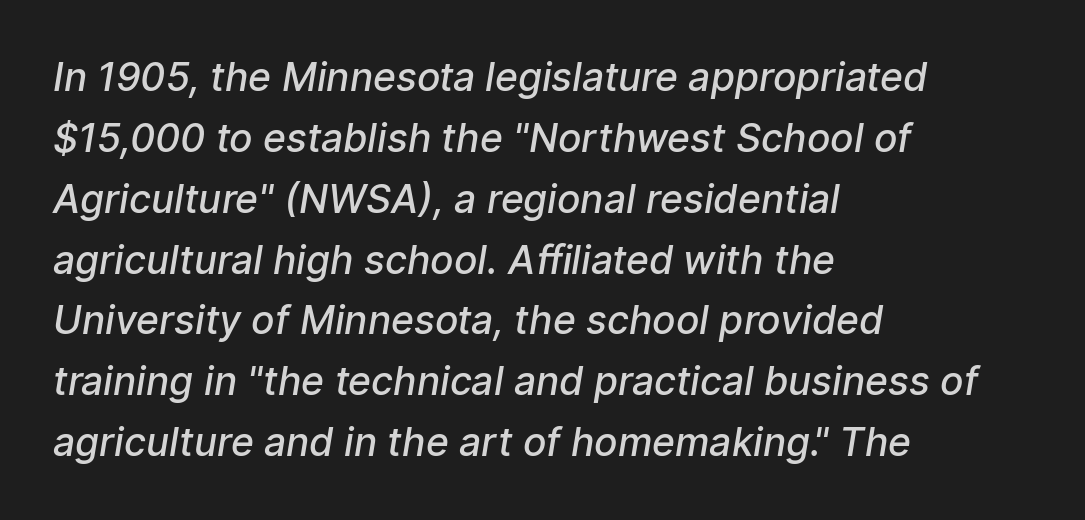
Q: Is the text bold? A: Semi-bold.
Q: Is the typeface a serif or a sans-serif typeface? A: Sans-serif.
Q: Is the text underlined? A: No.
Q: How is the paragraph aligned? A: Left-aligned.
Q: Is the spacing between letters normal or unusually wide? A: Normal.
Q: Is the spacing between lines tight, normal or loose? A: Normal.
Q: Width (condensed, normal, or wide)? A: Normal.
Q: Stroke contrast? A: Low.
Q: x-height? A: Medium.
Q: Monospaced? A: No.
